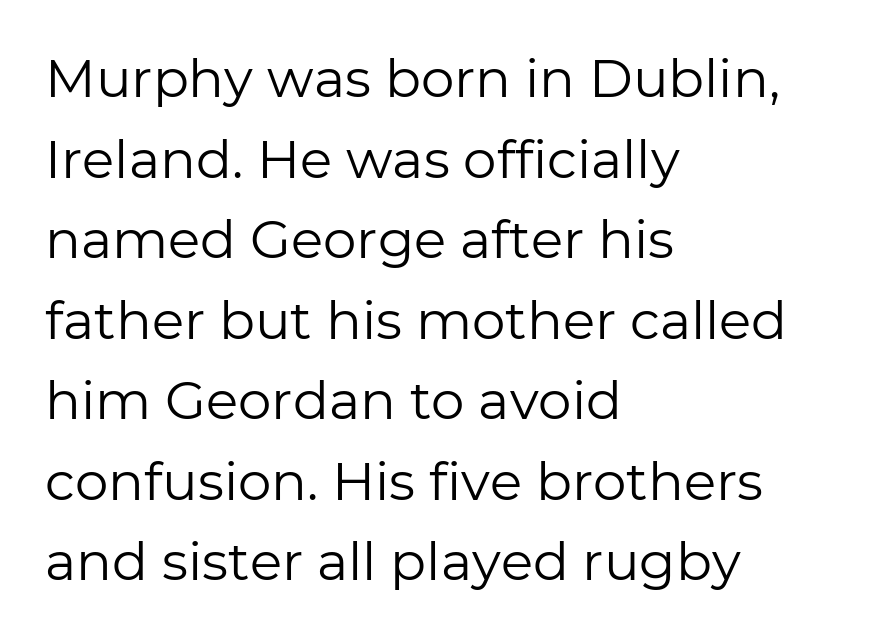
Q: Is the text bold? A: No.
Q: Is the text italic (slanted)? A: No, it is upright.
Q: Is the typeface a serif or a sans-serif typeface? A: Sans-serif.
Q: Is the text underlined? A: No.
Q: How is the paragraph aligned? A: Left-aligned.
Q: Is the spacing between letters normal or unusually wide? A: Normal.
Q: Is the spacing between lines tight, normal or loose? A: Normal.
Q: Width (condensed, normal, or wide)? A: Normal.
Q: Stroke contrast? A: Low.
Q: x-height? A: Medium.
Q: Monospaced? A: No.
